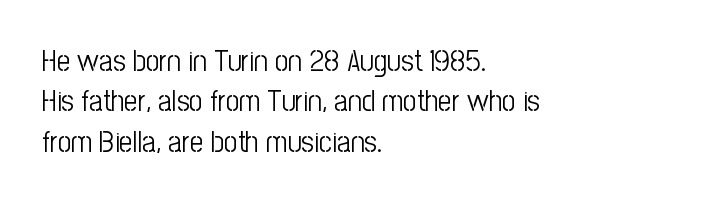
{"serif": "no", "italic": "no", "bold": "no", "weight": "light", "width": "condensed", "stroke_contrast": "low", "x_height": "medium", "monospaced": "no", "underline": "no", "align": "left", "line_spacing": "normal", "line_spacing_ratio": 1.35, "letter_spacing": "normal", "letter_spacing_em": 0.0, "glyph_px": 30}
